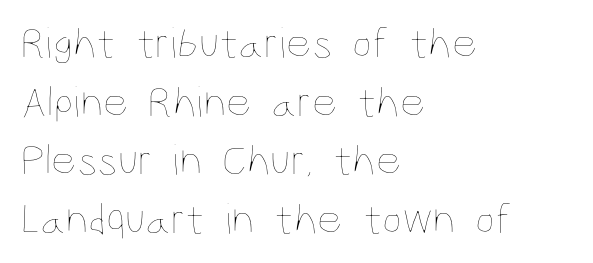
{"italic": "no", "bold": "no", "weight": "thin", "width": "condensed", "stroke_contrast": "low", "x_height": "large", "monospaced": "no", "underline": "no", "align": "left", "line_spacing": "normal", "line_spacing_ratio": 1.33, "letter_spacing": "normal", "letter_spacing_em": 0.0, "glyph_px": 44}
